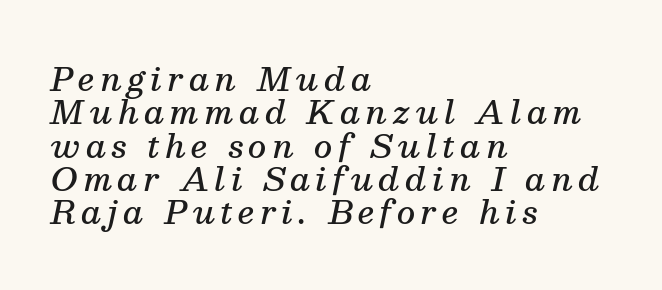
The image shows 32 px semibold serif type, italic (leaning right); set left-aligned, tight line spacing (1.04x), not underlined; medium stroke contrast and a medium x-height.
